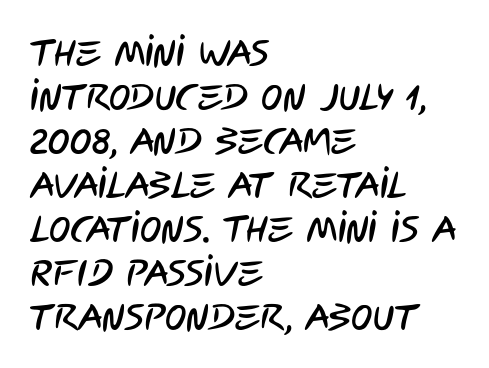
Q: Is the typeface a serif or a sans-serif typeface? A: Sans-serif.
Q: Is the text underlined? A: No.
Q: How is the paragraph aligned? A: Left-aligned.
Q: Is the spacing between letters normal or unusually wide? A: Normal.
Q: Width (condensed, normal, or wide)? A: Condensed.
Q: Stroke contrast? A: Low.
Q: x-height? A: Large.
Q: Monospaced? A: No.
